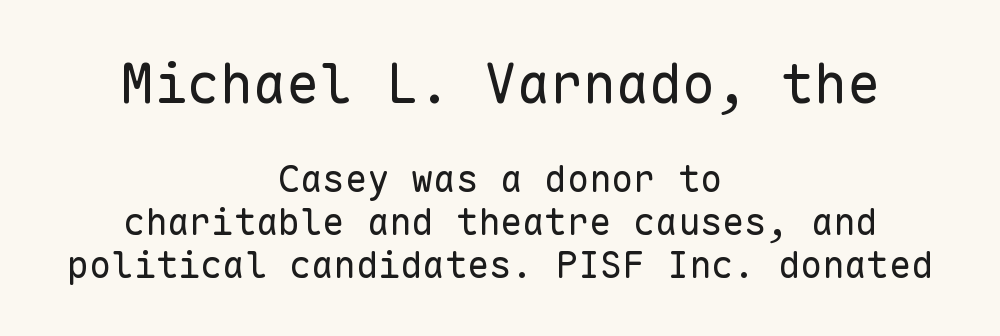
The typeface chosen for these lines omits serifs. No word sits above an underline. The letters march in equal steps, a hallmark of fixed-pitch type. Type size steps down from the first block to the second.
